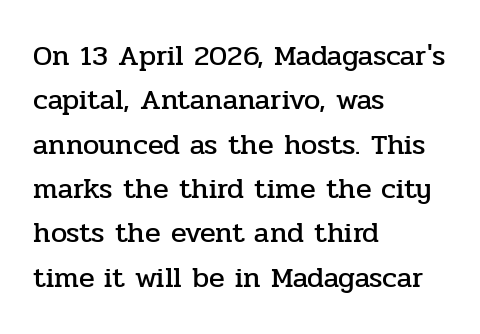
What's the leading like? Ordinary, nothing unusual. This sample uses a serif face. Each row of text sits above clean, open space. The lines are quadded left. Is there any slant? The stems are plumb. The rendering uses natural spacing where letterforms have individual widths.
